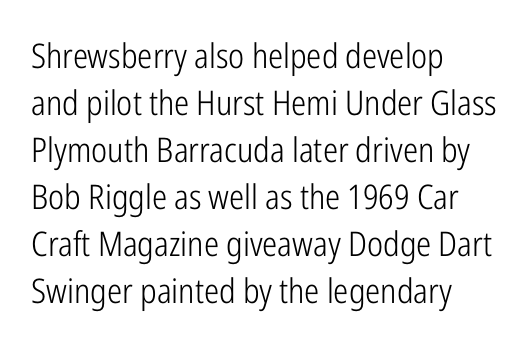
Q: Is the text bold? A: No.
Q: Is the text italic (slanted)? A: No, it is upright.
Q: Is the typeface a serif or a sans-serif typeface? A: Sans-serif.
Q: Is the text underlined? A: No.
Q: How is the paragraph aligned? A: Left-aligned.
Q: Is the spacing between letters normal or unusually wide? A: Normal.
Q: Is the spacing between lines tight, normal or loose? A: Normal.
Q: Width (condensed, normal, or wide)? A: Condensed.
Q: Stroke contrast? A: Low.
Q: x-height? A: Medium.
Q: Monospaced? A: No.
